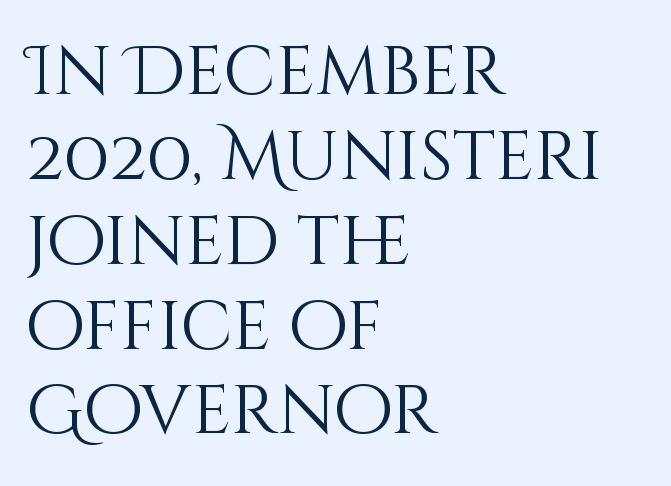
{"italic": "no", "bold": "no", "weight": "light", "width": "normal", "stroke_contrast": "medium", "x_height": "large", "monospaced": "no", "underline": "no", "align": "left", "line_spacing_ratio": 1.23, "letter_spacing": "normal", "letter_spacing_em": 0.0, "glyph_px": 69}
